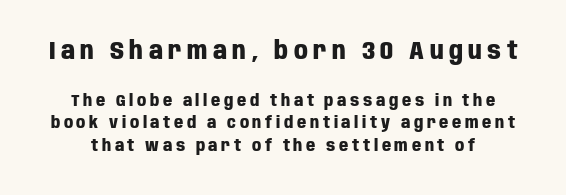
Q: Is the text bold? A: Yes.
Q: Is the text italic (slanted)? A: No, it is upright.
Q: Is the text underlined? A: No.
Q: Is the spacing between letters normal or unusually wide? A: Unusually wide.
Q: Is the spacing between lines tight, normal or loose? A: Normal.
Q: Which block of text is set in a larger size, the first (top) or the second (bottom)? A: The first (top) one.
